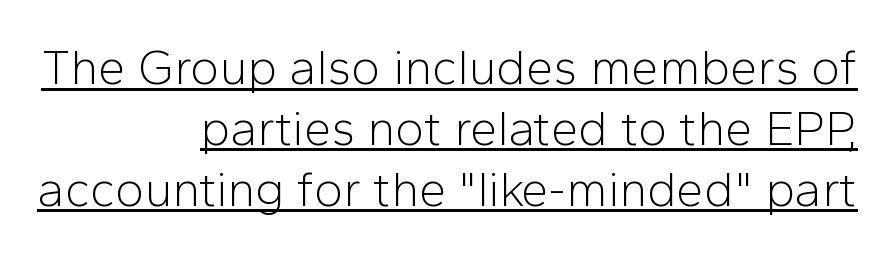
{"serif": "no", "italic": "no", "bold": "no", "weight": "light", "width": "normal", "stroke_contrast": "low", "x_height": "medium", "monospaced": "no", "underline": "yes", "align": "right", "line_spacing_ratio": 1.24, "letter_spacing": "normal", "letter_spacing_em": 0.0, "glyph_px": 49}
